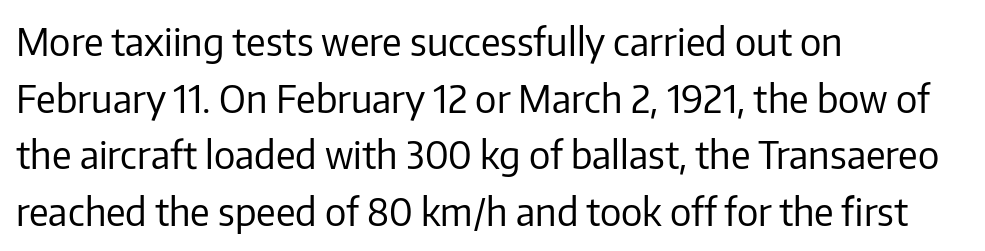
The image shows 38 px regular-weight sans-serif type, upright; set left-aligned, normal line spacing (1.49x), normal letter spacing, not underlined; low stroke contrast and a medium x-height.
